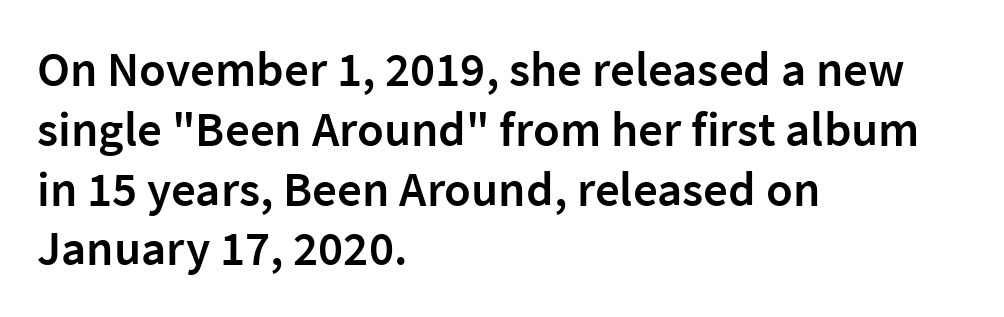
{"serif": "no", "italic": "no", "bold": "semi", "weight": "semibold", "width": "normal", "stroke_contrast": "low", "x_height": "medium", "monospaced": "no", "underline": "no", "align": "left", "line_spacing_ratio": 1.22, "letter_spacing": "normal", "letter_spacing_em": 0.0, "glyph_px": 49}
